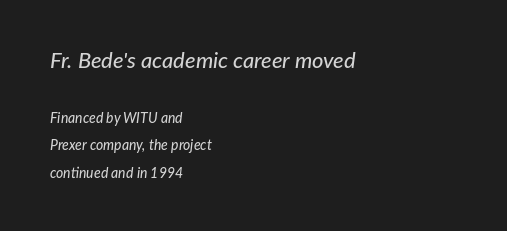
Every row of glyphs begins at an identical x-position on the left. These lines were composed using italics. This sample trades compactness for vertical openness between lines. Visually, the top section dominates because its glyphs are scaled up.
